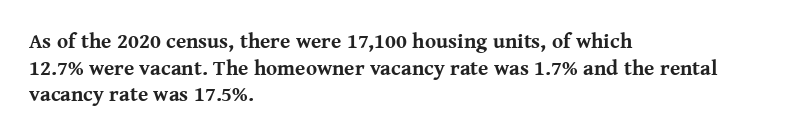
Q: Is the text bold? A: Yes.
Q: Is the text italic (slanted)? A: No, it is upright.
Q: Is the text underlined? A: No.
Q: How is the paragraph aligned? A: Left-aligned.
Q: Is the spacing between letters normal or unusually wide? A: Normal.
Q: Is the spacing between lines tight, normal or loose? A: Normal.
